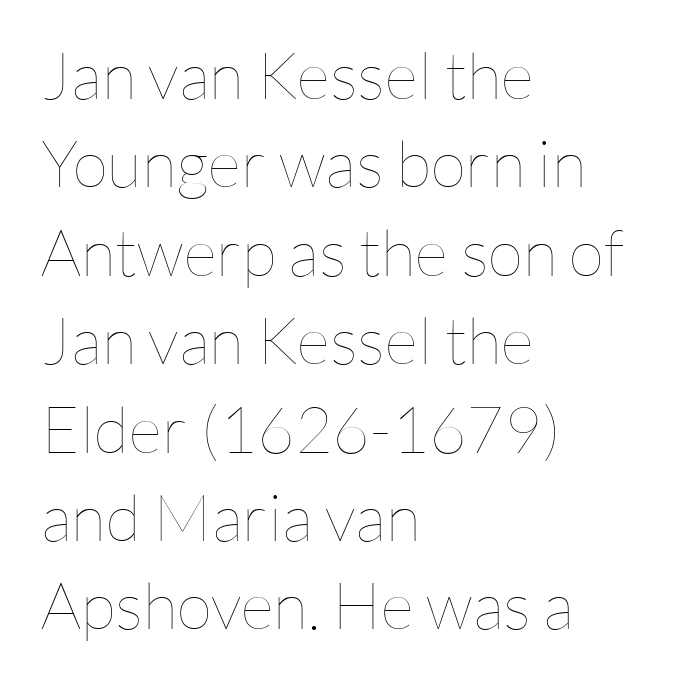
Rule under the text: the space is simply empty. The rendering keeps characters at their native spacing. These lines are rendered in a variable-pitch font. Compared with typical paragraphs, the rows here are spaced about the same. Bold? No — there's no thickening of the strokes.
